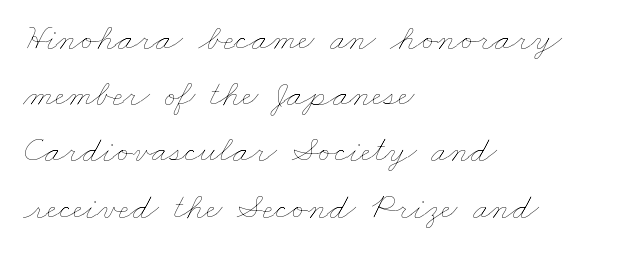
Here the designer chose a conventional face with non-uniform glyph widths. What's the leading like? Ordinary, nothing unusual. Stems and bowls with no extra thickness — not bold. The line texture is even and compact thanks to regular tracking. All the whitespace from short lines collects on the right.
